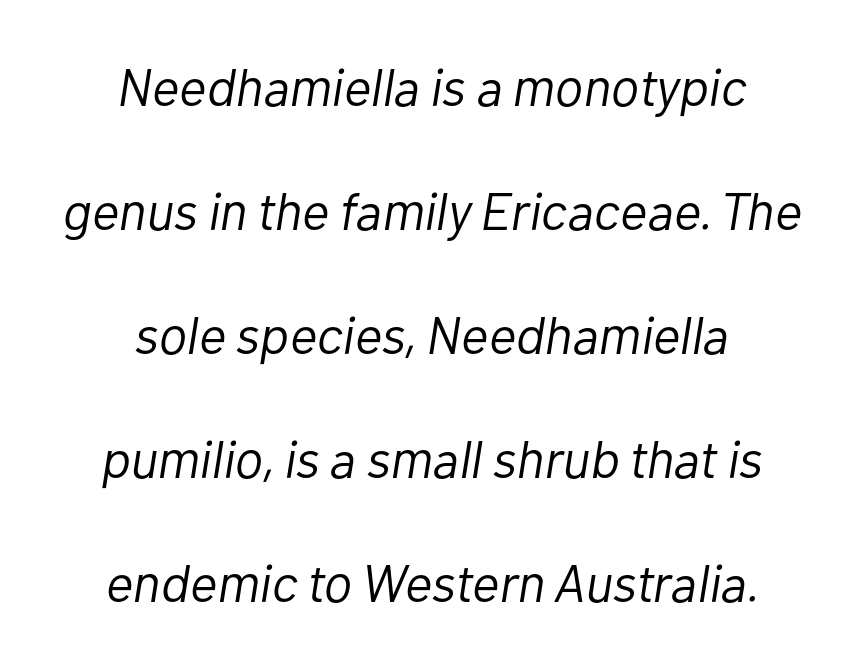
Line starts and ends both wander, symmetrically. Spacing verdict: proportional, widths tailored to each character. Observe the ordinary spacing: letters are neighbours, not strangers. The area under the type is left untouched. You can tell it's italic because the verticals aren't actually vertical. Honestly, the rows look like they've been pulled way apart.
